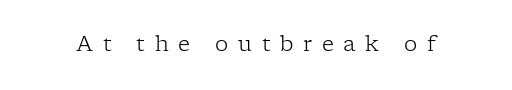
Q: Is the text bold? A: No.
Q: Is the text italic (slanted)? A: No, it is upright.
Q: Is the text underlined? A: No.
Q: Is the spacing between letters normal or unusually wide? A: Unusually wide.
